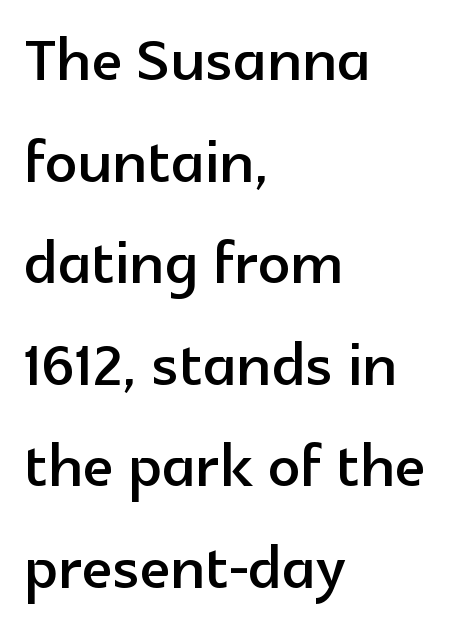
Q: Is the text italic (slanted)? A: No, it is upright.
Q: Is the typeface a serif or a sans-serif typeface? A: Sans-serif.
Q: Is the text underlined? A: No.
Q: How is the paragraph aligned? A: Left-aligned.
Q: Is the spacing between letters normal or unusually wide? A: Normal.
Q: Is the spacing between lines tight, normal or loose? A: Normal.
Q: Width (condensed, normal, or wide)? A: Normal.
Q: x-height? A: Medium.
Q: Monospaced? A: No.
